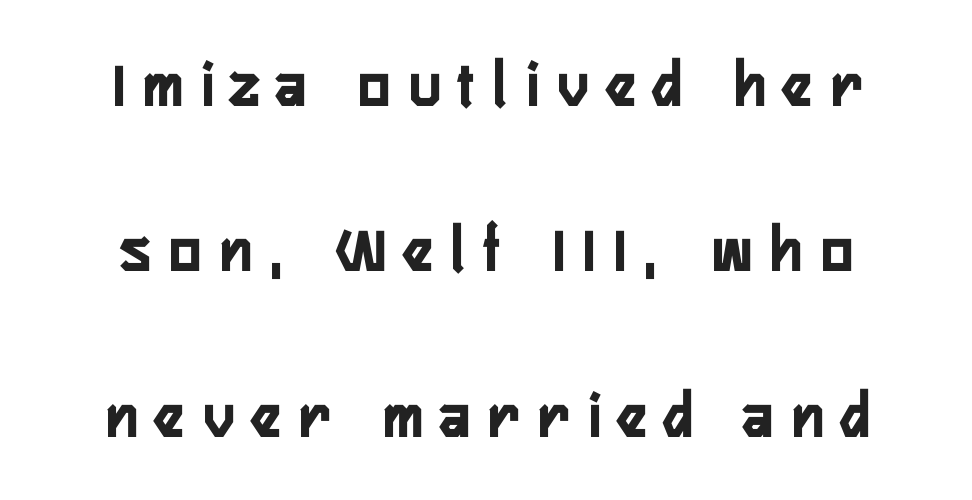
How are the letters spaced? Widely, with obvious added tracking. Compared with typical paragraphs, the rows here are farther apart. Horizontally, the lines are justified to the midpoint only. The passage shown is typeset with a sans-serif family. Honestly, there is no underline to notice here at all.
